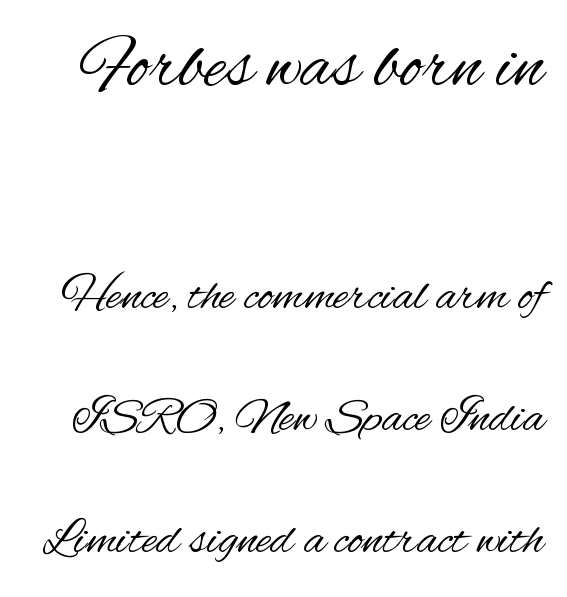
{"serif": "no", "bold": "no", "weight": "regular", "width": "condensed", "stroke_contrast": "medium", "x_height": "small", "monospaced": "no", "underline": "no", "line_spacing": "loose", "line_spacing_ratio": 2.44, "letter_spacing": "normal", "letter_spacing_em": 0.0, "larger_block": "first", "size_ratio": 1.5, "glyph_px": 75}
